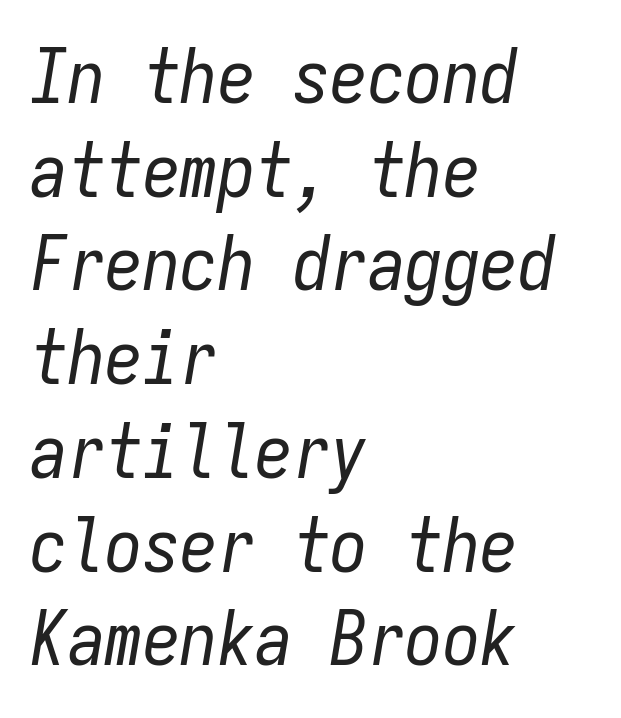
The type is set solid horizontally, with unmodified tracking. Interline gaps are of average width in this sample. Every row of glyphs begins at an identical x-position on the left. The space beneath each line is pristine and unruled. Each letter, wide or thin by design, is forced into the same width here.
